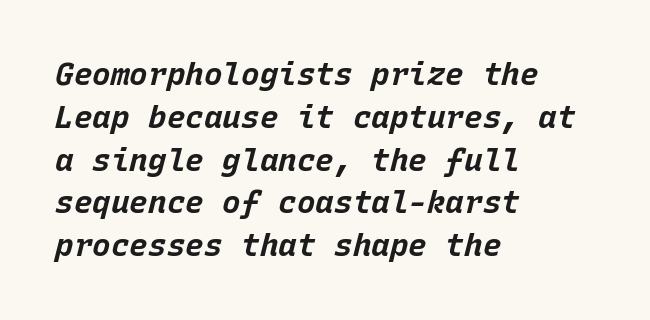
Q: Is the text bold? A: Yes.
Q: Is the text italic (slanted)? A: Yes, it leans right by about 15 degrees.
Q: Is the text underlined? A: No.
Q: How is the paragraph aligned? A: Left-aligned.
Q: Is the spacing between letters normal or unusually wide? A: Normal.
Q: Is the spacing between lines tight, normal or loose? A: Normal.
Q: Width (condensed, normal, or wide)? A: Normal.
Q: Stroke contrast? A: Low.
Q: x-height? A: Large.
Q: Monospaced? A: Yes.
